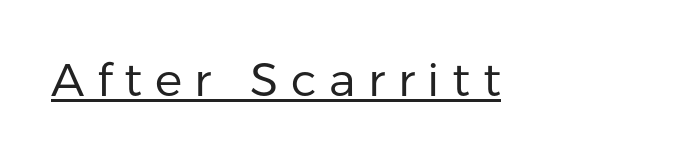
Q: Is the text bold? A: No.
Q: Is the text italic (slanted)? A: No, it is upright.
Q: Is the typeface a serif or a sans-serif typeface? A: Sans-serif.
Q: Is the text underlined? A: Yes.
Q: Is the spacing between letters normal or unusually wide? A: Unusually wide.
Q: Width (condensed, normal, or wide)? A: Normal.
Q: Stroke contrast? A: Low.
Q: x-height? A: Medium.
Q: Monospaced? A: No.
